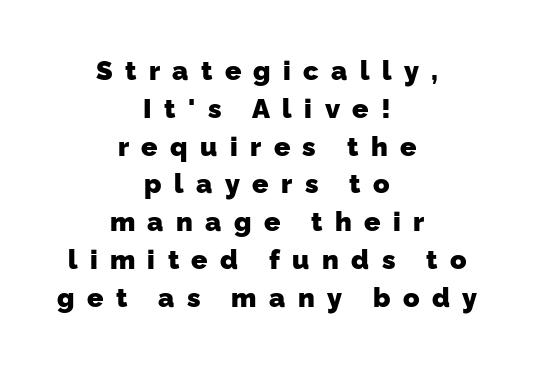
This rendering widens character spacing well past its baseline value. The rag falls on both sides of this text block equally. These lines carry a lot of weight — the face is fully bold. Horizontal bands of white between lines are of average thickness.
